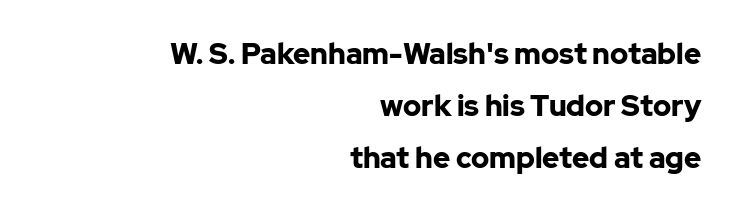
{"serif": "no", "italic": "no", "bold": "yes", "weight": "bold", "width": "normal", "stroke_contrast": "low", "x_height": "medium", "monospaced": "no", "underline": "no", "align": "right", "line_spacing_ratio": 1.8, "letter_spacing": "normal", "letter_spacing_em": 0.0, "glyph_px": 29}
